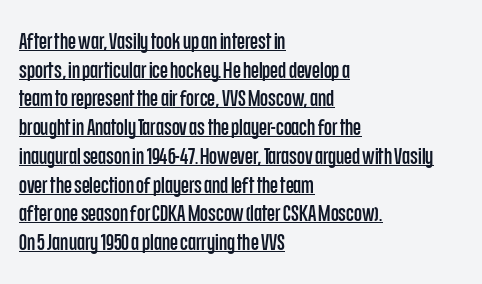
If you measured baseline to baseline, you'd find a middling distance. Decoration check: the copy is underlined. A student would call this left alignment; a typographer would say flush left, rag right. The type is set solid horizontally, with unmodified tracking. You can tell it's not italic because the verticals are truly vertical.
